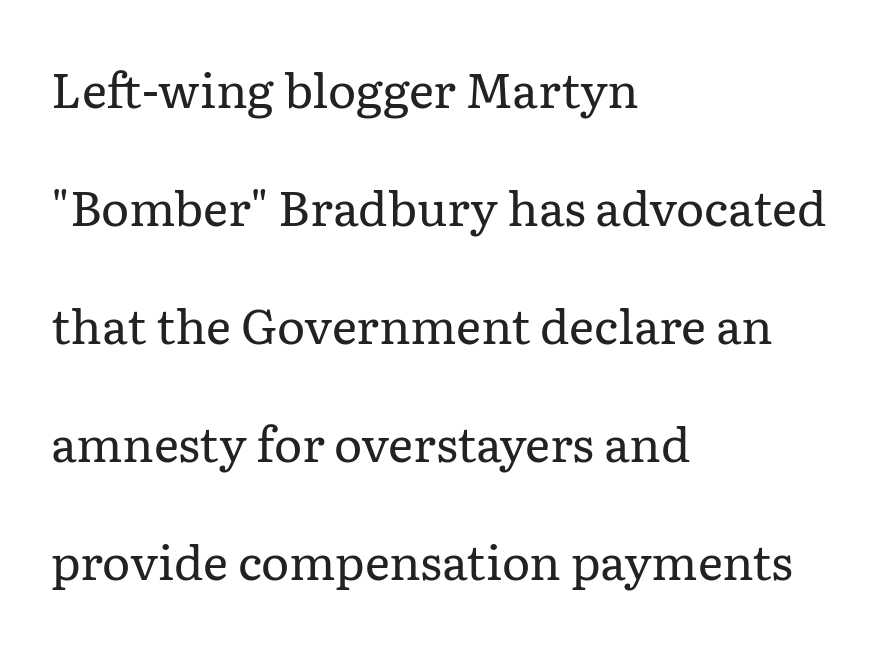
{"serif": "yes", "italic": "no", "bold": "no", "weight": "regular", "width": "normal", "stroke_contrast": "low", "x_height": "medium", "monospaced": "no", "underline": "no", "align": "left", "line_spacing": "loose", "line_spacing_ratio": 2.46, "letter_spacing": "normal", "letter_spacing_em": 0.0, "glyph_px": 48}
